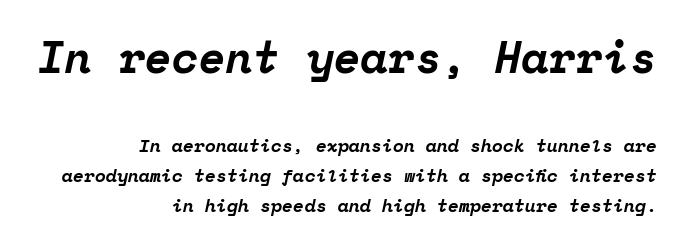
Typographically, this falls in the serif category. Words appear dense and cohesive because spacing is normal. Any mark beneath the type? The region is blank. Evenly set lines give the paragraph a standard silhouette.
